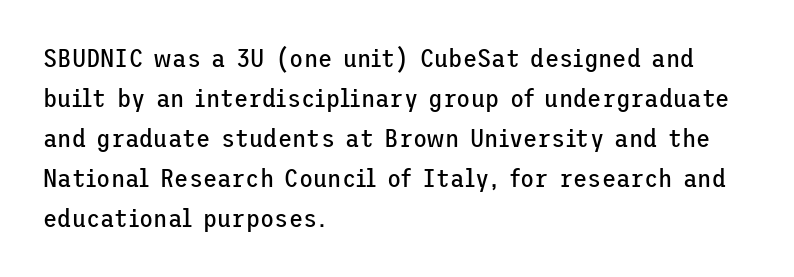
Q: Is the text bold? A: No.
Q: Is the text italic (slanted)? A: No, it is upright.
Q: Is the text underlined? A: No.
Q: How is the paragraph aligned? A: Left-aligned.
Q: Is the spacing between letters normal or unusually wide? A: Normal.
Q: Is the spacing between lines tight, normal or loose? A: Normal.
